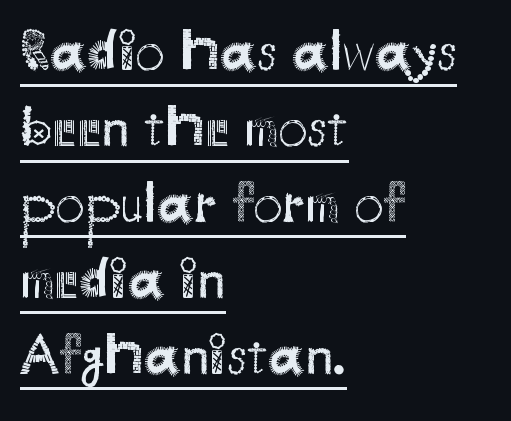
Q: Is the text bold? A: No.
Q: Is the text italic (slanted)? A: No, it is upright.
Q: Is the typeface a serif or a sans-serif typeface? A: Sans-serif.
Q: Is the text underlined? A: Yes.
Q: How is the paragraph aligned? A: Left-aligned.
Q: Is the spacing between letters normal or unusually wide? A: Normal.
Q: Is the spacing between lines tight, normal or loose? A: Normal.
Q: Width (condensed, normal, or wide)? A: Normal.
Q: Stroke contrast? A: Medium.
Q: x-height? A: Small.
Q: Monospaced? A: No.
